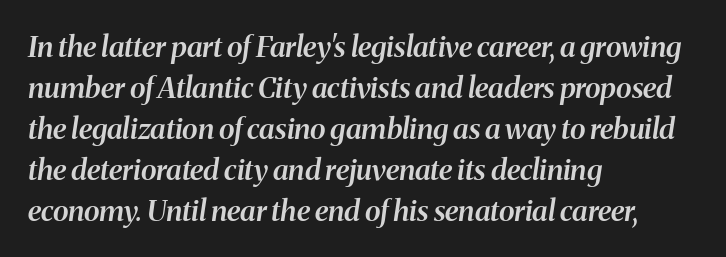
A bare baseline throughout the passage. Typeset ragged right — the left edge is the straight one. Slant detected: the letters are inclined. The font is running at a semibold setting, under full bold. The type family on display is of the serif kind. No extra tracking has been applied to these lines.
